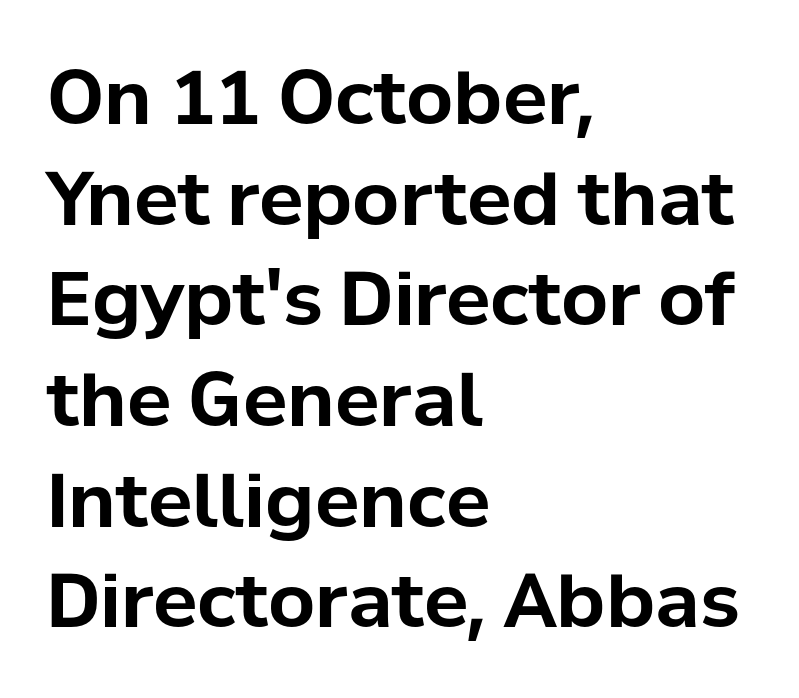
Q: Is the text bold? A: Yes.
Q: Is the text italic (slanted)? A: No, it is upright.
Q: Is the typeface a serif or a sans-serif typeface? A: Sans-serif.
Q: Is the text underlined? A: No.
Q: How is the paragraph aligned? A: Left-aligned.
Q: Is the spacing between letters normal or unusually wide? A: Normal.
Q: Is the spacing between lines tight, normal or loose? A: Normal.
Q: Width (condensed, normal, or wide)? A: Normal.
Q: Stroke contrast? A: Low.
Q: x-height? A: Medium.
Q: Monospaced? A: No.
